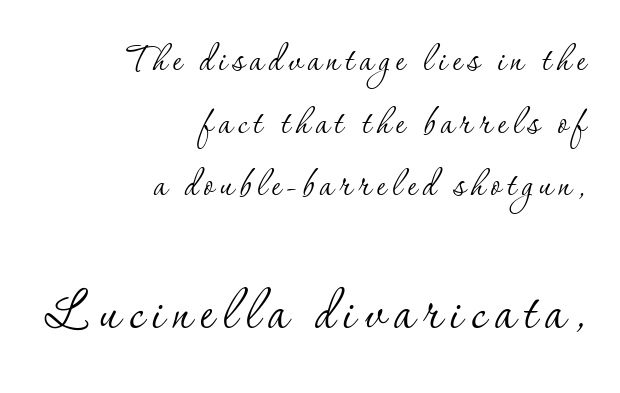
Q: Is the text bold? A: No.
Q: Is the text italic (slanted)? A: Yes.
Q: Is the typeface a serif or a sans-serif typeface? A: Serif.
Q: Is the text underlined? A: No.
Q: How is the paragraph aligned? A: Right-aligned.
Q: Is the spacing between lines tight, normal or loose? A: Normal.
Q: Which block of text is set in a larger size, the first (top) or the second (bottom)? A: The second (bottom) one.
Q: Width (condensed, normal, or wide)? A: Normal.
Q: Stroke contrast? A: Low.
Q: x-height? A: Small.
Q: Monospaced? A: No.
